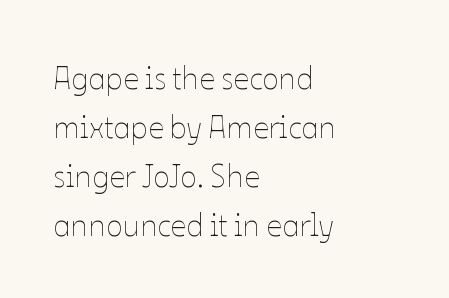
{"italic": "no", "bold": "no", "weight": "thin", "width": "normal", "stroke_contrast": "low", "x_height": "medium", "monospaced": "no", "underline": "no", "align": "left", "line_spacing": "normal", "line_spacing_ratio": 1.58, "letter_spacing": "normal", "letter_spacing_em": 0.0, "glyph_px": 31}
